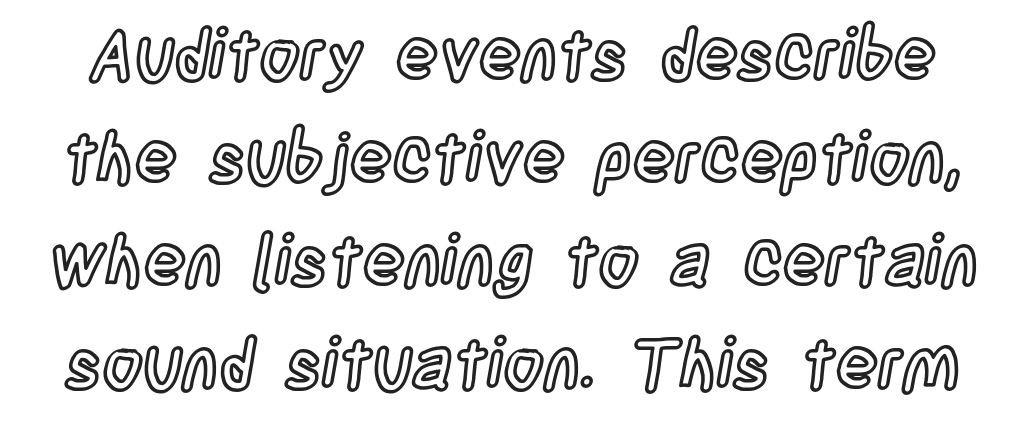
The image shows 70 px condensed type; set normal line spacing (1.47x), normal letter spacing, not underlined; a large x-height.
